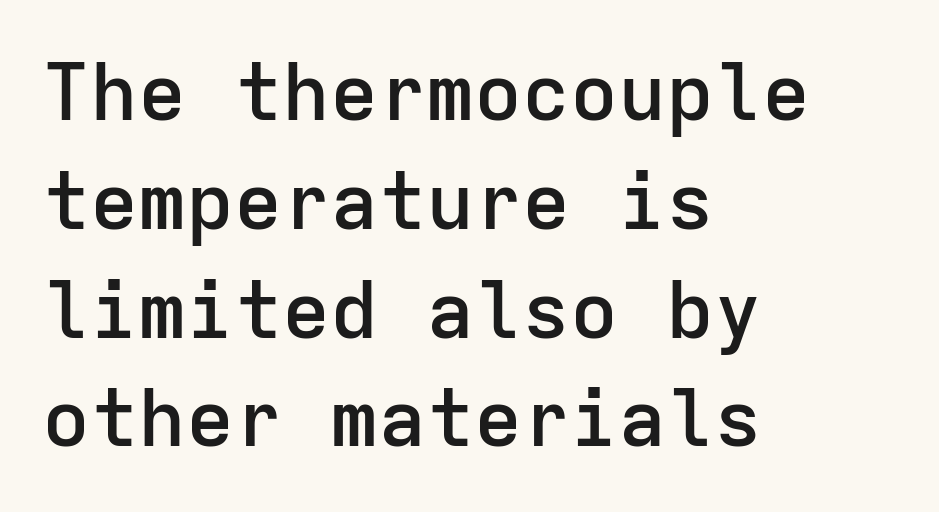
{"serif": "no", "italic": "no", "bold": "semi", "weight": "semibold", "width": "normal", "stroke_contrast": "low", "x_height": "medium", "monospaced": "yes", "underline": "no", "align": "left", "line_spacing": "normal", "line_spacing_ratio": 1.36, "letter_spacing": "normal", "letter_spacing_em": 0.0, "glyph_px": 80}
